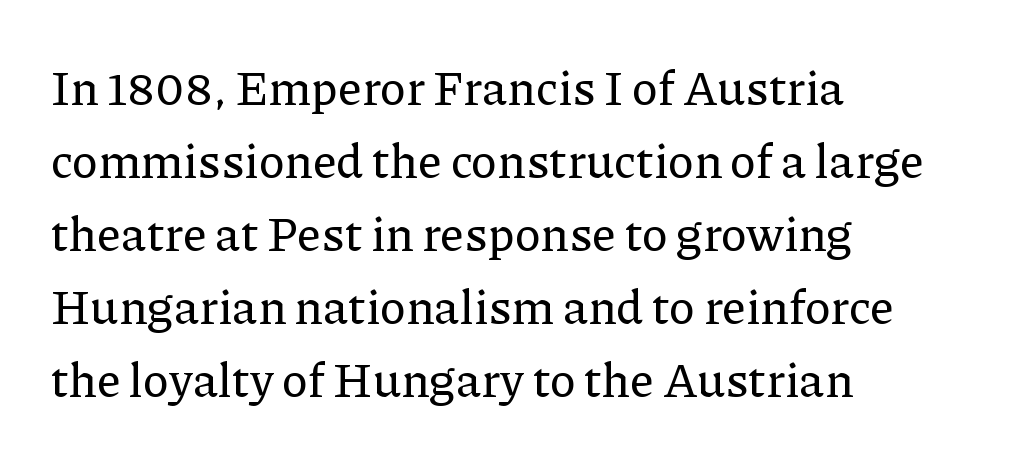
The baseline area is clear. The characters display serif detailing at their extremities. A normal amount of white space separates one row of letters from the next. The typography opts for an upright posture over an oblique one.
